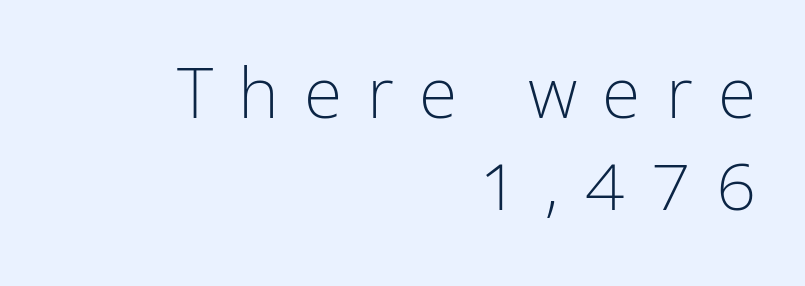
Q: Is the text bold? A: No.
Q: Is the text italic (slanted)? A: No, it is upright.
Q: Is the typeface a serif or a sans-serif typeface? A: Sans-serif.
Q: Is the text underlined? A: No.
Q: How is the paragraph aligned? A: Right-aligned.
Q: Is the spacing between letters normal or unusually wide? A: Unusually wide.
Q: Is the spacing between lines tight, normal or loose? A: Normal.
Q: Width (condensed, normal, or wide)? A: Condensed.
Q: Stroke contrast? A: Low.
Q: x-height? A: Medium.
Q: Monospaced? A: No.
